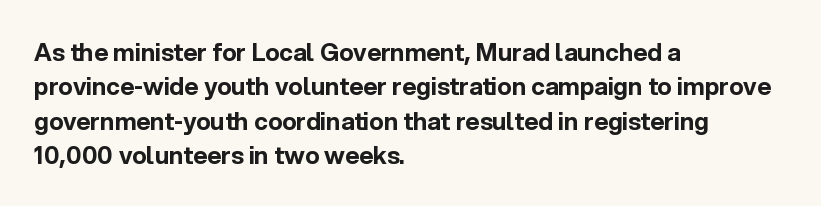
The image shows 24 px bold type, upright; set left-aligned, normal line spacing (1.43x), normal letter spacing, not underlined.
